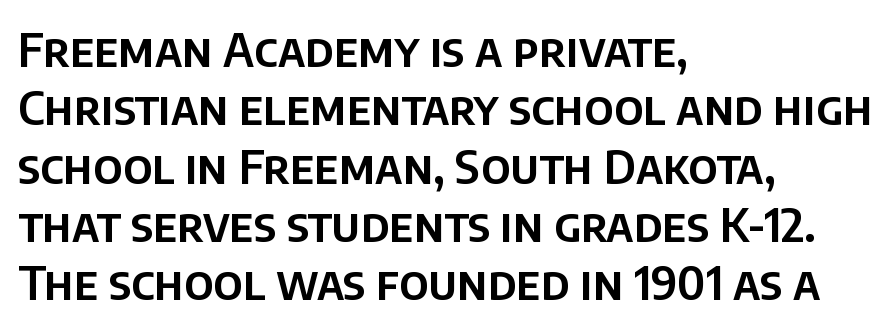
Each row of text sits above clean, open space. Tracking here is standard; glyphs follow each other at the usual distance. Looks like regular typesetting: each glyph gets only the width it needs. Every character sits straight up, as roman type does. Caption: multi-line text, flush left, ragged right.
